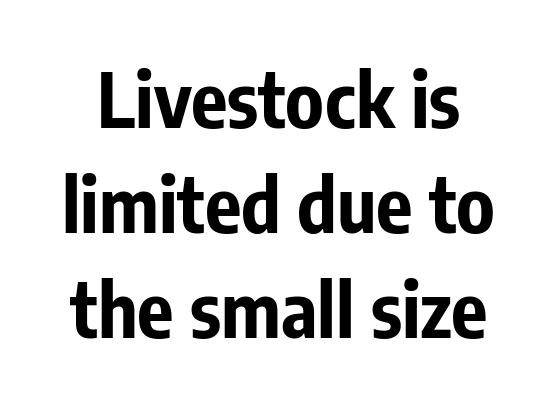
The image shows 76 px bold, condensed sans-serif type, upright; set normal line spacing (1.38x), normal letter spacing, not underlined; low stroke contrast and a medium x-height.
